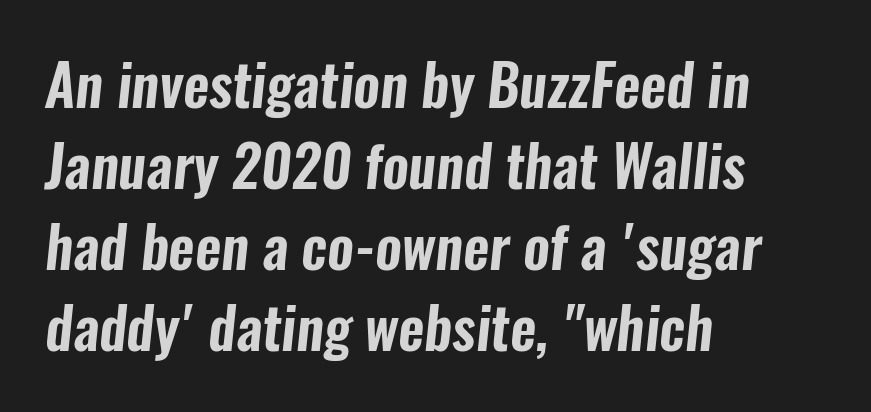
The image shows 57 px condensed sans-serif type; set left-aligned, normal line spacing (1.42x), normal letter spacing, not underlined; low stroke contrast and a medium x-height.
